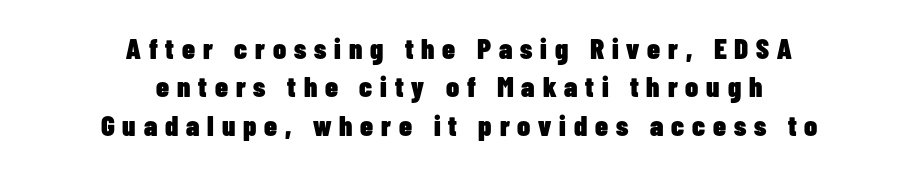
The image shows 29 px heavy, condensed sans-serif type, upright; set centered, normal line spacing (1.32x), unusually wide letter spacing (+0.27 em), not underlined; low stroke contrast and a medium x-height.
